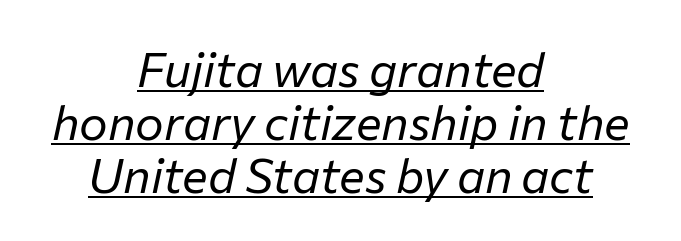
{"italic": "yes", "lean": "right", "slant_degrees": 12, "bold": "no", "weight": "regular", "width": "normal", "stroke_contrast": "low", "x_height": "medium", "monospaced": "no", "underline": "yes", "align": "center", "line_spacing": "tight", "line_spacing_ratio": 1.1, "letter_spacing": "normal", "letter_spacing_em": 0.0, "glyph_px": 48}
